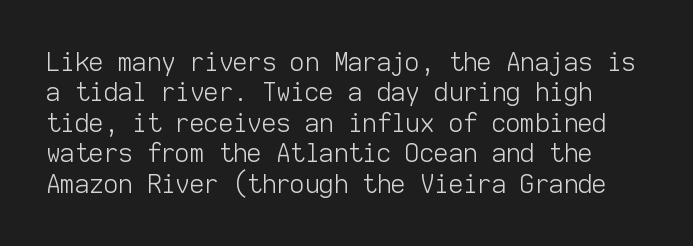
The image shows 25 px text type, upright; set line spacing 1.22x, normal letter spacing, not underlined.
